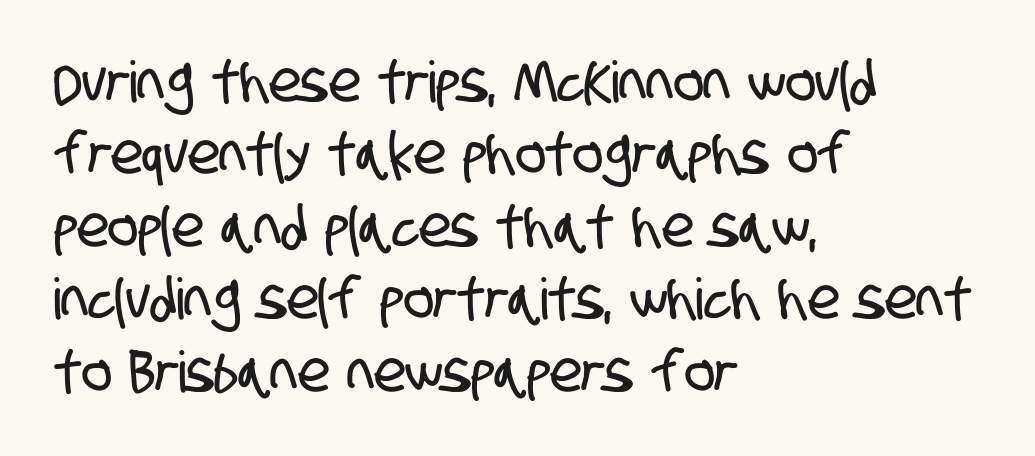
Q: Is the typeface a serif or a sans-serif typeface? A: Sans-serif.
Q: Is the text underlined? A: No.
Q: How is the paragraph aligned? A: Left-aligned.
Q: Is the spacing between letters normal or unusually wide? A: Normal.
Q: Is the spacing between lines tight, normal or loose? A: Normal.
Q: Width (condensed, normal, or wide)? A: Condensed.
Q: Stroke contrast? A: Low.
Q: x-height? A: Large.
Q: Monospaced? A: No.
